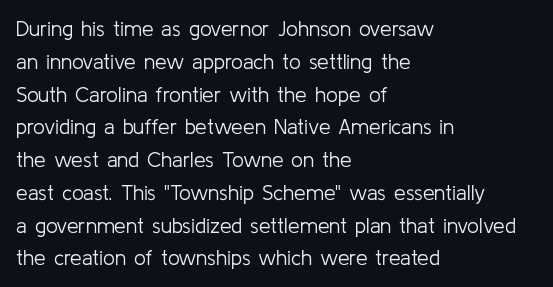
Upright lettering throughout. The rows are spaced the way most documents space them. These lines stack with their left ends in a neat column. The space beneath each line is pristine and unruled. This sample uses plain, unmodified letter spacing. Stem width sits at or under what a default text font uses.
